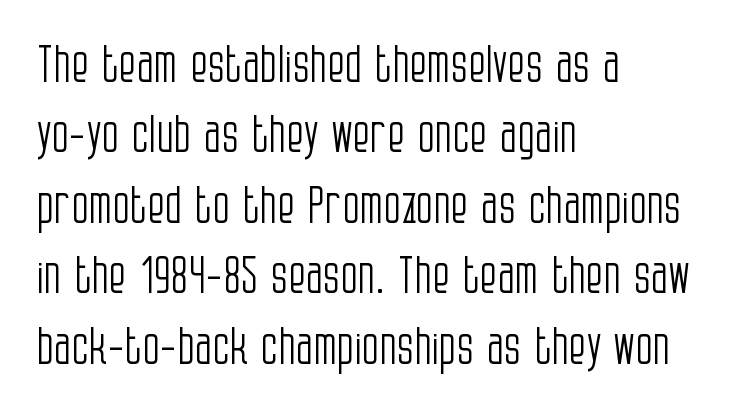
The image shows 51 px light, condensed sans-serif type, upright; set left-aligned, normal line spacing (1.38x), normal letter spacing, not underlined; low stroke contrast and a large x-height.
